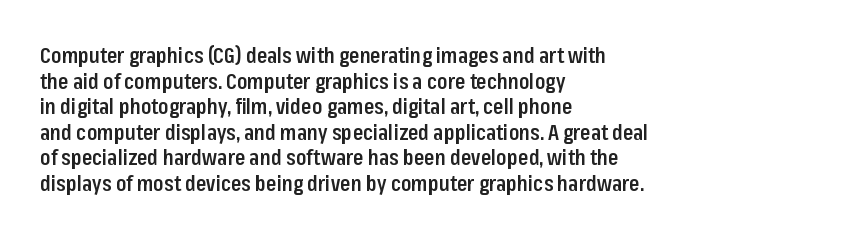
{"italic": "no", "bold": "semi", "underline": "no", "align": "left", "line_spacing_ratio": 1.22, "letter_spacing": "normal", "letter_spacing_em": 0.0, "glyph_px": 21}
